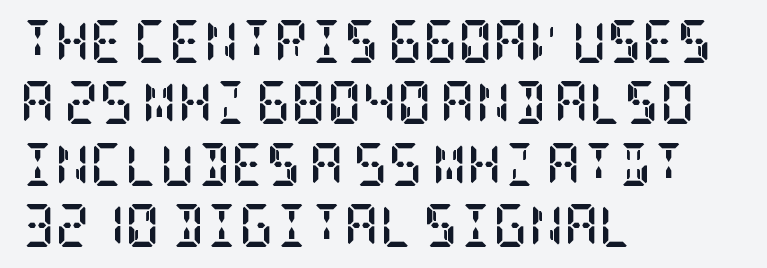
The image shows 43 px semibold, condensed serif type, upright; set left-aligned, normal line spacing (1.43x), normal letter spacing, not underlined; low stroke contrast and a large x-height.
